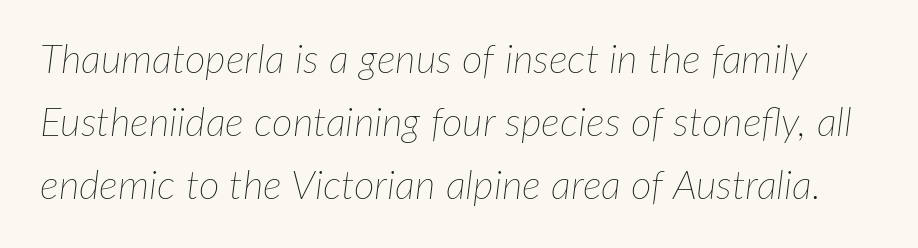
{"italic": "yes", "lean": "right", "slant_degrees": 7, "bold": "no", "weight": "thin", "width": "normal", "stroke_contrast": "low", "x_height": "medium", "monospaced": "no", "underline": "no", "line_spacing": "normal", "line_spacing_ratio": 1.58, "letter_spacing": "normal", "letter_spacing_em": 0.0, "glyph_px": 40}
